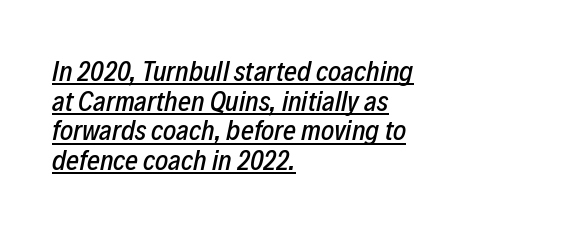
This sample uses an oblique cut, with every glyph tilted off the vertical. Each letter keeps its own natural width here, so spacing adapts to shape. Compared with a centered layout, this one pins lines to the left instead. The type is set solid horizontally, with unmodified tracking.
